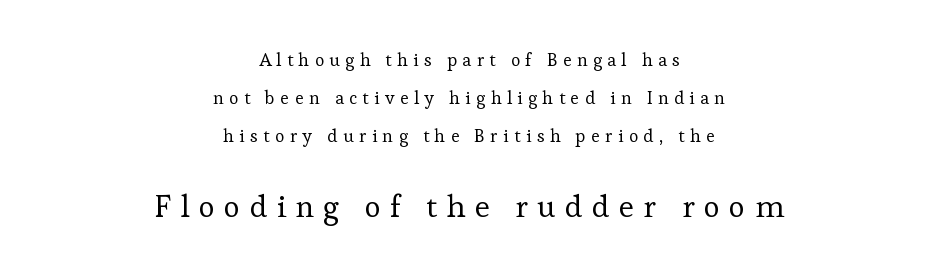
{"serif": "yes", "italic": "no", "bold": "no", "weight": "regular", "width": "normal", "stroke_contrast": "low", "x_height": "medium", "monospaced": "no", "underline": "no", "align": "center", "line_spacing": "loose", "line_spacing_ratio": 2.1, "letter_spacing": "wide", "letter_spacing_em": 0.3, "larger_block": "second", "size_ratio": 1.72, "glyph_px": 31}
